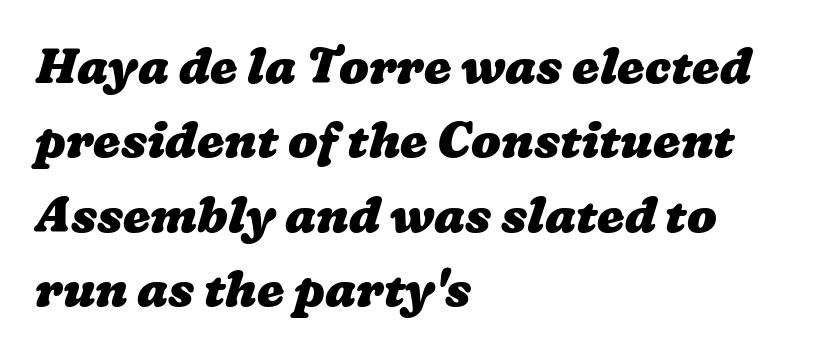
Q: Is the text bold? A: Yes.
Q: Is the text underlined? A: No.
Q: How is the paragraph aligned? A: Left-aligned.
Q: Is the spacing between letters normal or unusually wide? A: Normal.
Q: Is the spacing between lines tight, normal or loose? A: Normal.
Q: Width (condensed, normal, or wide)? A: Wide.
Q: Stroke contrast? A: Low.
Q: x-height? A: Medium.
Q: Monospaced? A: No.
